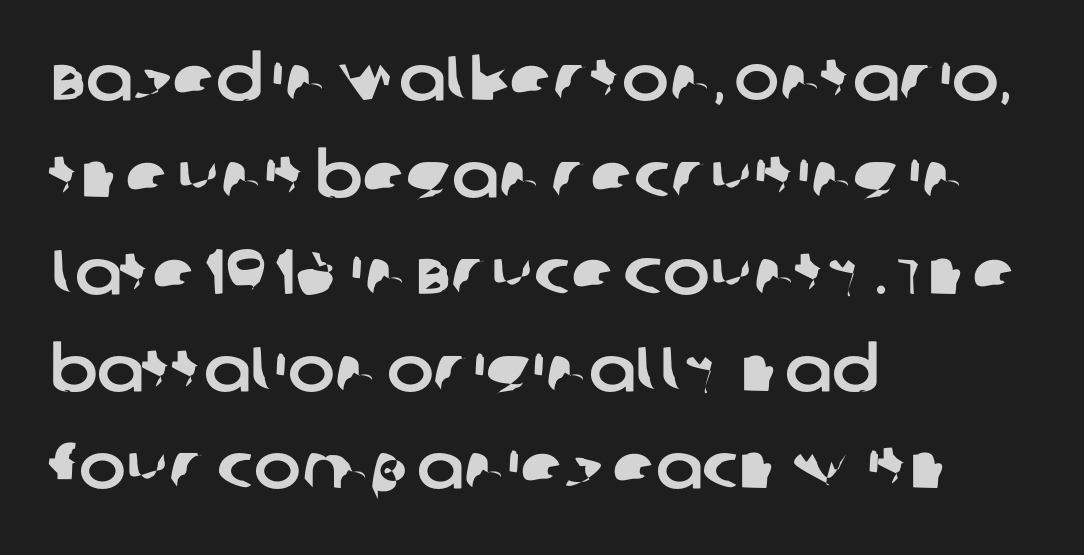
Glyph-to-glyph distance matches everyday printed text. The passage shown is typeset with a sans-serif family. This sample has the flowing, uneven cadence of proportional lettering. Horizontal alignment here is leftward, the default for most running prose. Lines of text with bare space underneath.
